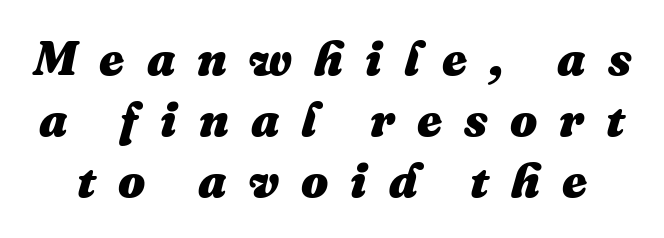
The space directly below the letters is spotless. Think of a printed novel: that variable character pitch is what you see here. The font's italic variant was chosen for this text. Leading matches the norm, producing a regular column.
